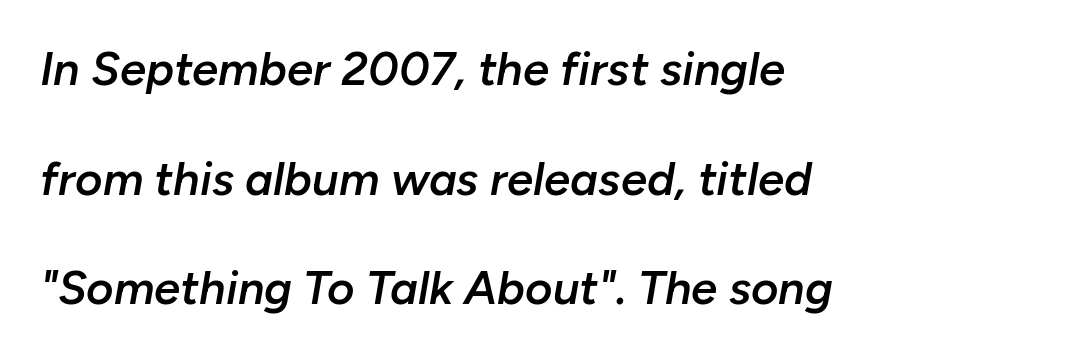
Proportional: the letters do not fall into vertical columns. The area under the type is left untouched. What stands out about the letter spacing? Nothing — it is the standard amount. The sample has been set in demibold, a notch under bold. Leftover space on each line is placed entirely after the last word. Compared with ordinary roman type, these characters are visibly tilted.
